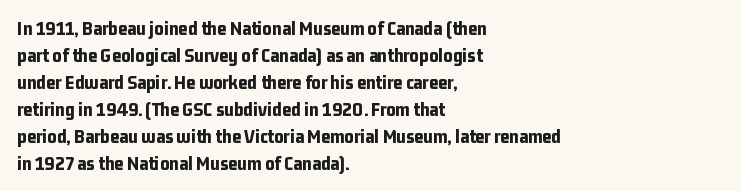
The image shows 20 px bold type, upright; set left-aligned, normal line spacing (1.35x), normal letter spacing, not underlined.
